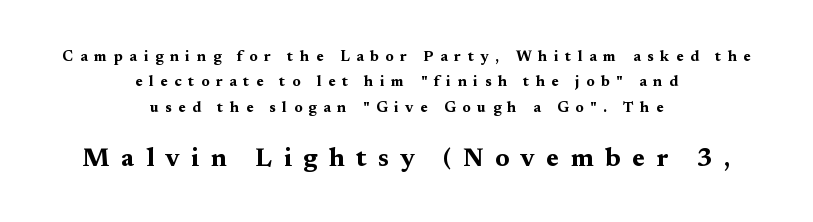
Q: Is the text bold? A: Yes.
Q: Is the text italic (slanted)? A: No, it is upright.
Q: Is the text underlined? A: No.
Q: How is the paragraph aligned? A: Centered.
Q: Is the spacing between letters normal or unusually wide? A: Unusually wide.
Q: Is the spacing between lines tight, normal or loose? A: Normal.
Q: Which block of text is set in a larger size, the first (top) or the second (bottom)? A: The second (bottom) one.
